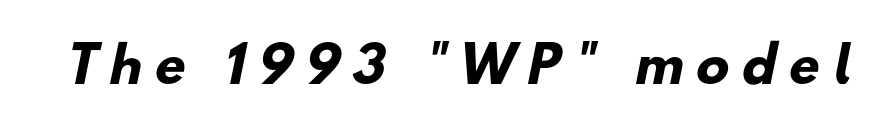
Q: Is the text bold? A: Yes.
Q: Is the typeface a serif or a sans-serif typeface? A: Sans-serif.
Q: Is the text underlined? A: No.
Q: Is the spacing between letters normal or unusually wide? A: Unusually wide.
Q: Width (condensed, normal, or wide)? A: Normal.
Q: Stroke contrast? A: Low.
Q: x-height? A: Small.
Q: Monospaced? A: No.
